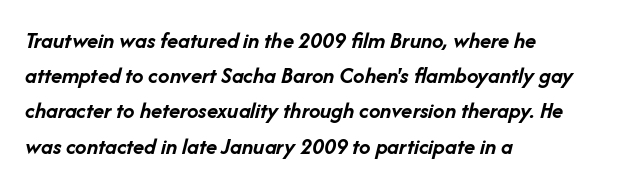
The image shows 23 px bold type, italic (leaning right); set left-aligned, normal line spacing (1.53x), normal letter spacing, not underlined.
